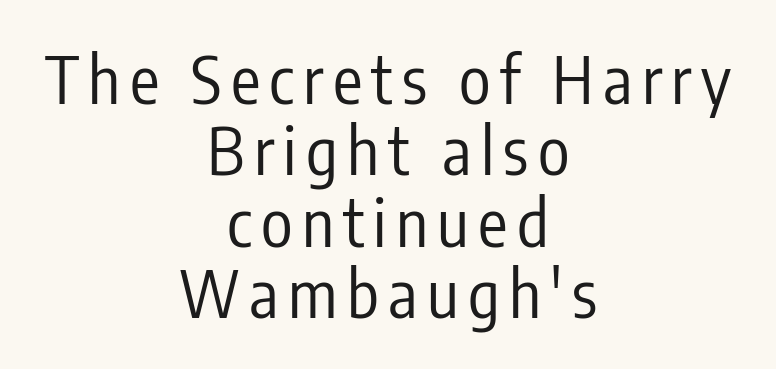
Q: Is the text bold? A: No.
Q: Is the text italic (slanted)? A: No, it is upright.
Q: Is the typeface a serif or a sans-serif typeface? A: Sans-serif.
Q: Is the text underlined? A: No.
Q: How is the paragraph aligned? A: Centered.
Q: Is the spacing between lines tight, normal or loose? A: Tight.
Q: Width (condensed, normal, or wide)? A: Condensed.
Q: Stroke contrast? A: Low.
Q: x-height? A: Medium.
Q: Monospaced? A: No.
